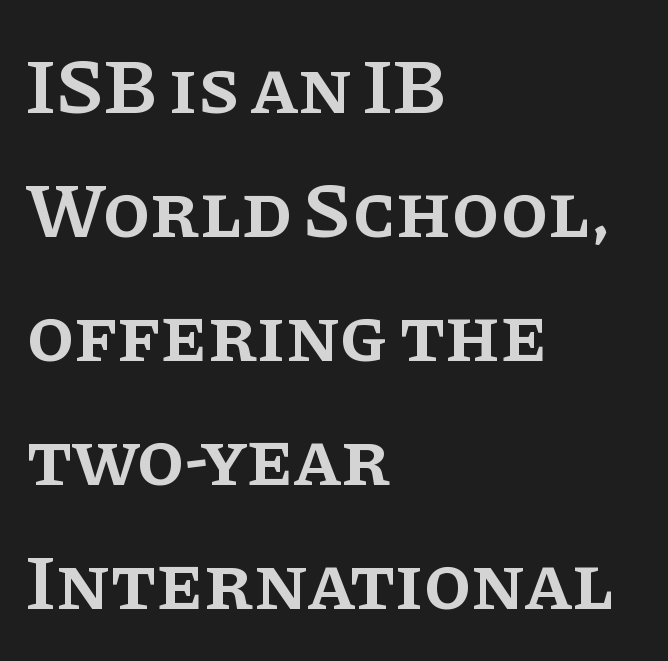
The image shows 78 px semibold serif type, upright; set left-aligned, normal line spacing (1.59x), normal letter spacing, not underlined; low stroke contrast and a large x-height.
